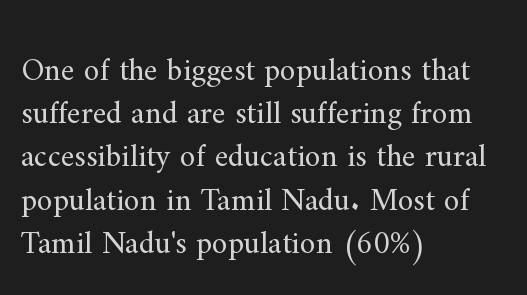
The image shows 32 px regular-weight serif type, upright; set left-aligned, normal line spacing (1.35x), normal letter spacing, not underlined; medium stroke contrast and a small x-height.
